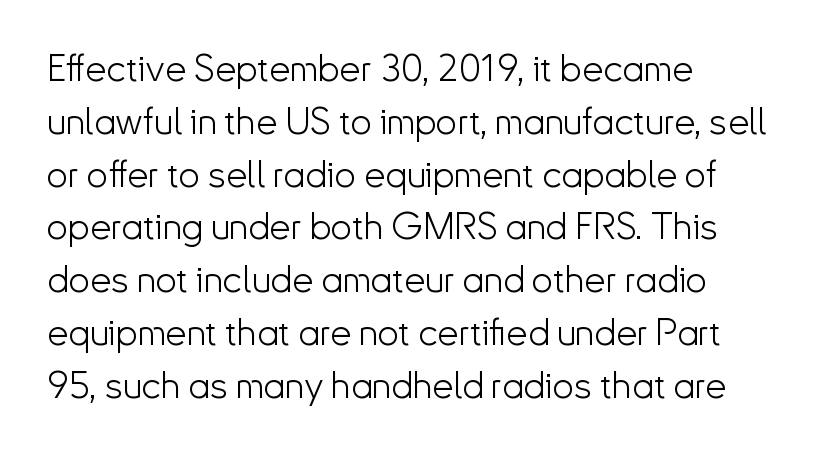
No word sits above an underline. The letters carry no serifs — their stems end cleanly without finishing strokes. Posture: upright roman. What's the leading like? Ordinary, nothing unusual.
